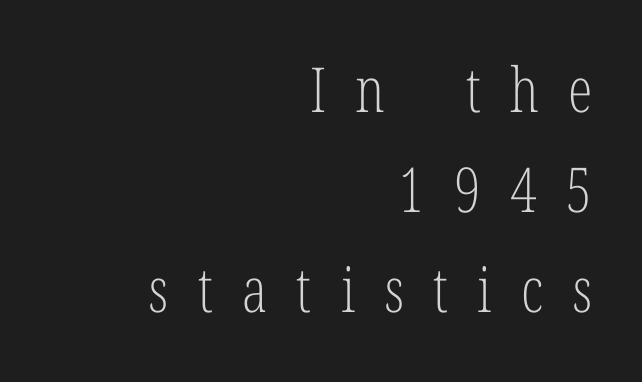
The image shows 62 px light, condensed serif type, upright; set right-aligned, normal line spacing (1.61x), unusually wide letter spacing (+0.47 em), not underlined; low stroke contrast and a medium x-height.
